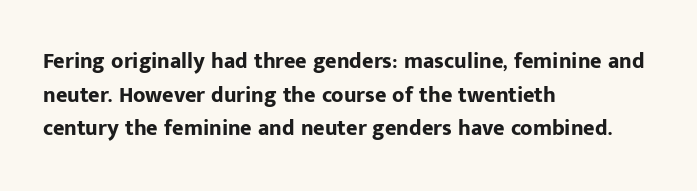
This sample is left-justified, so line endings fall wherever the words run out. Ascenders rise straight up at ninety degrees. Notice how descenders clear the ascenders below comfortably — that's standard leading. Is the type bold? Yes — the strokes are clearly thick and heavy.
